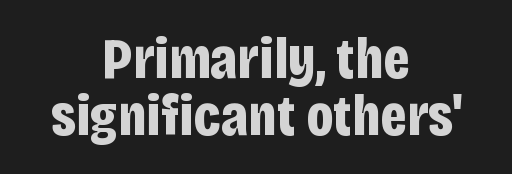
The rendering uses a small line-height, squeezing the rows. Are there feet on the stems? There aren't — it's a sans. Is the letter spacing exaggerated? No — it looks like the ordinary default. Only glyphs here, with clear space below each row.
